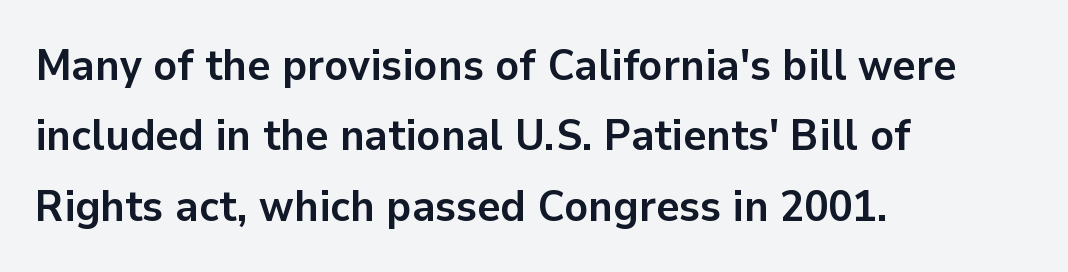
Q: Is the text bold? A: Yes.
Q: Is the text italic (slanted)? A: No, it is upright.
Q: Is the typeface a serif or a sans-serif typeface? A: Sans-serif.
Q: Is the text underlined? A: No.
Q: How is the paragraph aligned? A: Left-aligned.
Q: Is the spacing between letters normal or unusually wide? A: Normal.
Q: Is the spacing between lines tight, normal or loose? A: Normal.
Q: Width (condensed, normal, or wide)? A: Normal.
Q: Stroke contrast? A: Low.
Q: x-height? A: Medium.
Q: Monospaced? A: No.
